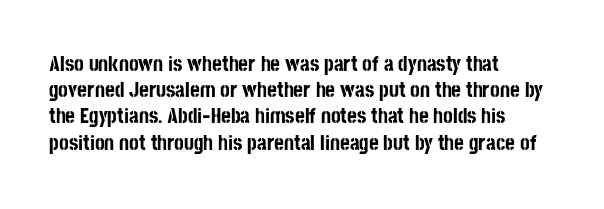
{"italic": "no", "bold": "yes", "underline": "no", "align": "left", "line_spacing": "normal", "line_spacing_ratio": 1.25, "letter_spacing": "normal", "letter_spacing_em": 0.0, "glyph_px": 21}
